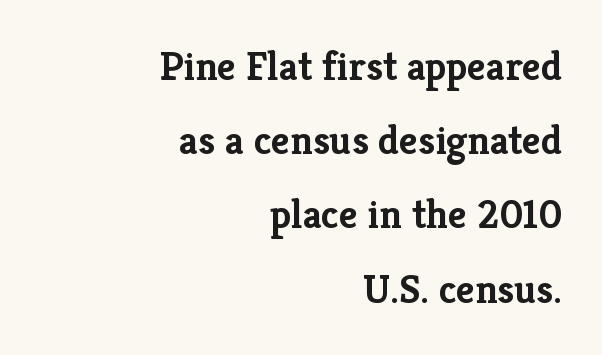
Q: Is the text bold? A: Yes.
Q: Is the text italic (slanted)? A: No, it is upright.
Q: Is the typeface a serif or a sans-serif typeface? A: Serif.
Q: Is the text underlined? A: No.
Q: How is the paragraph aligned? A: Right-aligned.
Q: Is the spacing between letters normal or unusually wide? A: Normal.
Q: Width (condensed, normal, or wide)? A: Normal.
Q: Stroke contrast? A: Low.
Q: x-height? A: Medium.
Q: Monospaced? A: No.
